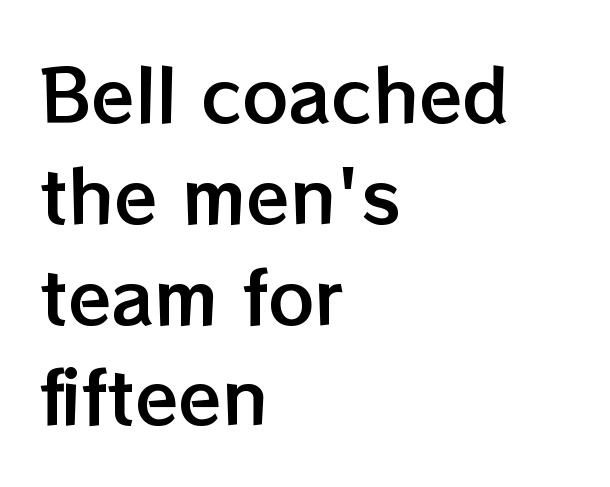
Q: Is the text italic (slanted)? A: No, it is upright.
Q: Is the text underlined? A: No.
Q: How is the paragraph aligned? A: Left-aligned.
Q: Is the spacing between letters normal or unusually wide? A: Normal.
Q: Is the spacing between lines tight, normal or loose? A: Normal.
Q: Width (condensed, normal, or wide)? A: Normal.
Q: Stroke contrast? A: Low.
Q: x-height? A: Medium.
Q: Monospaced? A: No.
